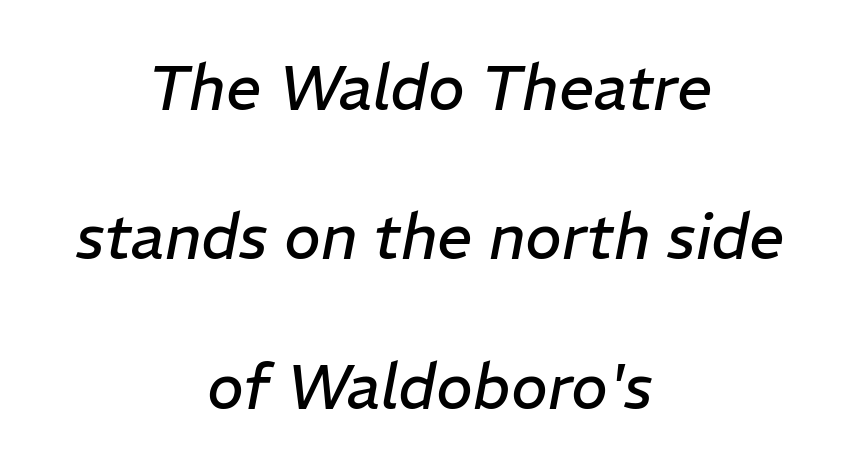
{"italic": "yes", "lean": "right", "slant_degrees": 11, "bold": "no", "weight": "regular", "width": "normal", "stroke_contrast": "low", "x_height": "medium", "monospaced": "no", "underline": "no", "align": "center", "line_spacing": "loose", "line_spacing_ratio": 2.41, "letter_spacing": "normal", "letter_spacing_em": 0.0, "glyph_px": 62}
